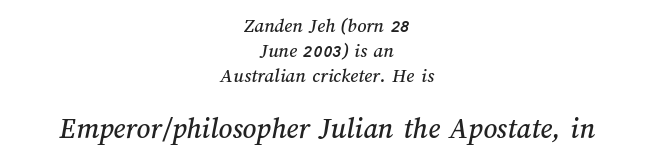
The image shows 30 px text type; set centered, line spacing 1.24x, normal letter spacing, not underlined; the second (bottom) block is 1.5x larger; medium stroke contrast and a medium x-height.
